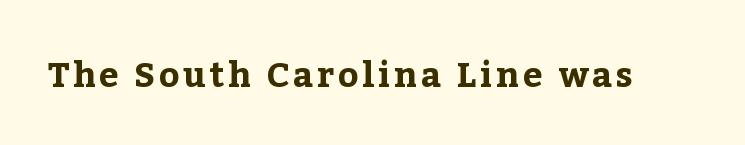
{"serif": "yes", "italic": "no", "bold": "yes", "weight": "bold", "width": "normal", "stroke_contrast": "low", "x_height": "medium", "monospaced": "no", "underline": "no", "glyph_px": 35}
